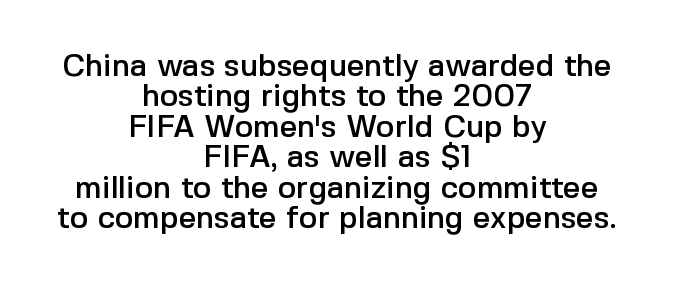
Q: Is the text italic (slanted)? A: No, it is upright.
Q: Is the typeface a serif or a sans-serif typeface? A: Sans-serif.
Q: Is the text underlined? A: No.
Q: How is the paragraph aligned? A: Centered.
Q: Is the spacing between letters normal or unusually wide? A: Normal.
Q: Is the spacing between lines tight, normal or loose? A: Tight.
Q: Width (condensed, normal, or wide)? A: Normal.
Q: x-height? A: Medium.
Q: Monospaced? A: No.
